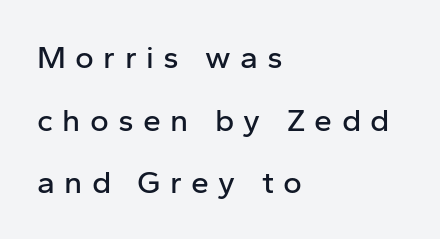
Honestly, the letter spacing is so wide it's the main thing you notice. The compositor pushed each line to the left boundary. A typesetter would label this face a sans. This sample has the flowing, uneven cadence of proportional lettering.
